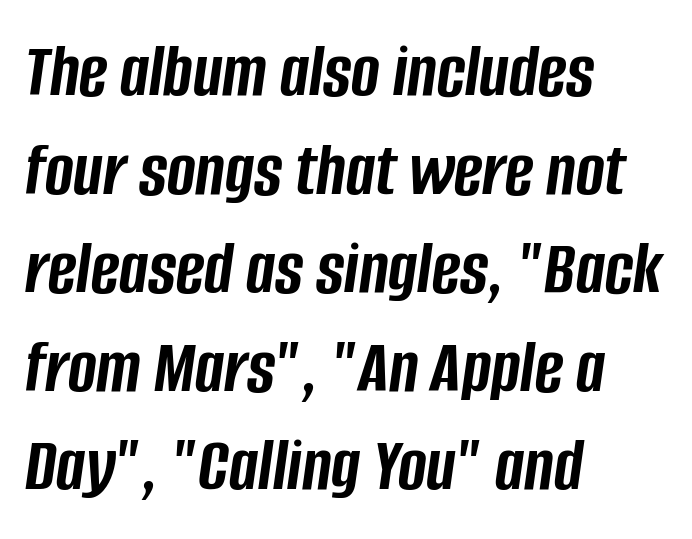
Heavy-handed strokes throughout: this text is bold. The vertical gap from one line to the next is medium. These lines stack with their left ends in a neat column. These lines are rendered in a variable-pitch font.
